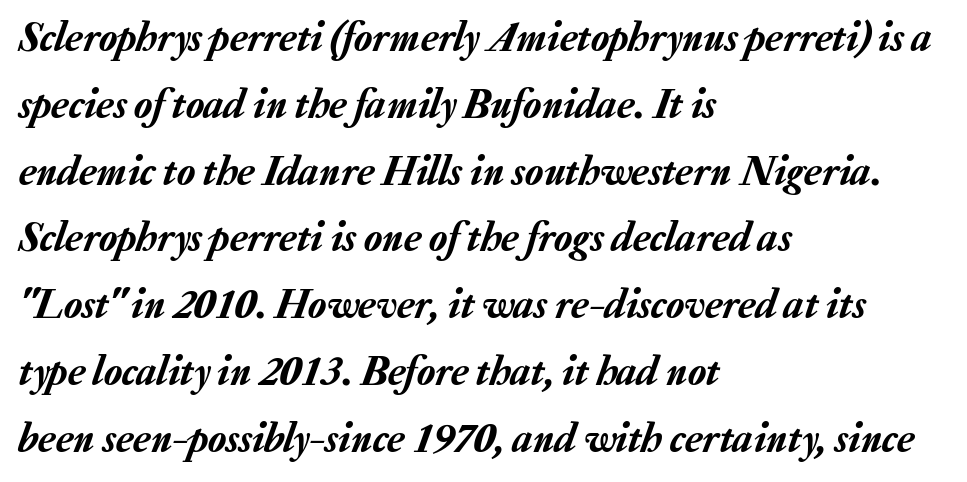
Spacing verdict: proportional, widths tailored to each character. Beneath every word, the page is bare. Between one letter and the next there's only the usual sliver of space. Reading down the column, the eye jumps a familiar distance to each next line. Yep, that's italic — everything's leaning. Compared with a centered layout, this one pins lines to the left instead.
